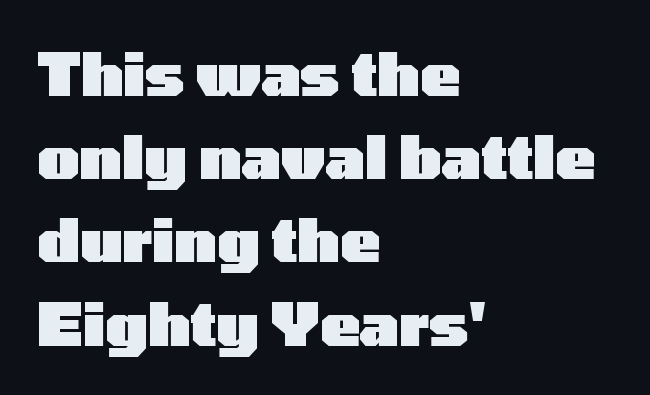
The zone under the glyphs is completely vacant. Compared with typical body copy, the letter spacing here is the same. The letters advance in unequal steps, a hallmark of proportional type. Caption: bold face, heavy strokes. A normal amount of white space separates one row of letters from the next.
